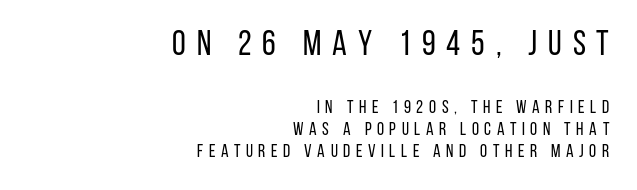
The image shows 35 px regular-weight, condensed sans-serif type, upright; set right-aligned, line spacing 1.22x, unusually wide letter spacing (+0.31 em), not underlined; the first (top) block is 1.94x larger; low stroke contrast and a large x-height.
